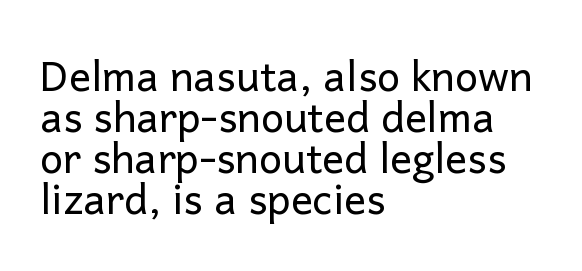
The font family rendered here belongs to the sans-serif group. Interline gaps are noticeably narrow in this sample. Descenders hang freely into open space. Does the lettering tilt? It doesn't — this is upright. Words appear dense and cohesive because spacing is normal. In CSS terms this would be text-align: left.
